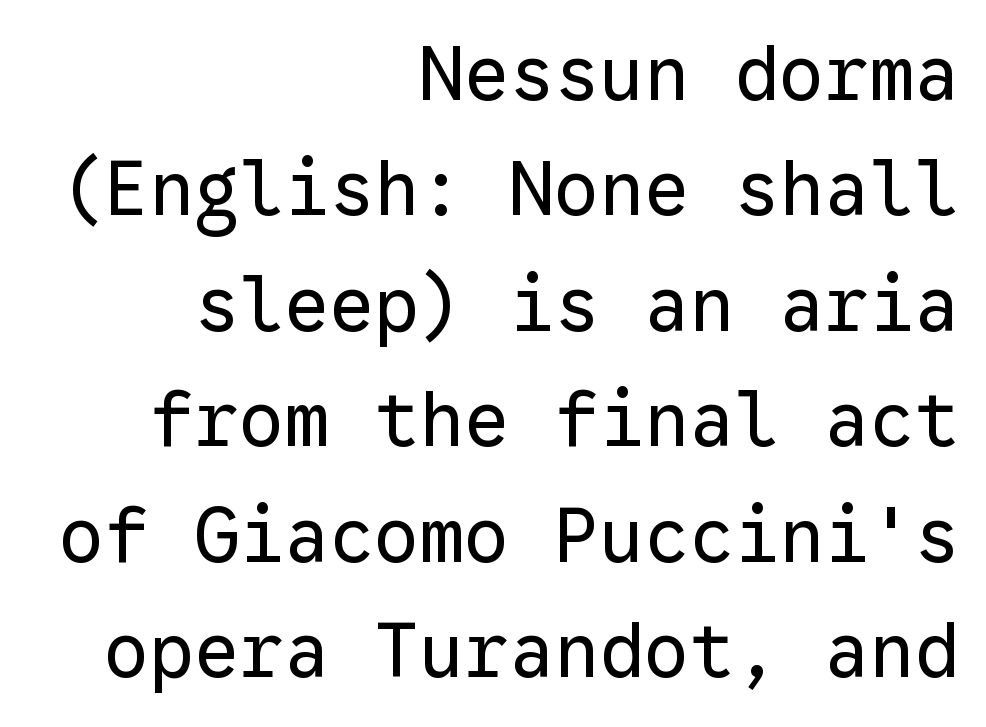
Q: Is the text bold? A: No.
Q: Is the text italic (slanted)? A: No, it is upright.
Q: Is the typeface a serif or a sans-serif typeface? A: Sans-serif.
Q: Is the text underlined? A: No.
Q: How is the paragraph aligned? A: Right-aligned.
Q: Is the spacing between letters normal or unusually wide? A: Normal.
Q: Is the spacing between lines tight, normal or loose? A: Normal.
Q: Width (condensed, normal, or wide)? A: Normal.
Q: Stroke contrast? A: Low.
Q: x-height? A: Medium.
Q: Monospaced? A: Yes.
